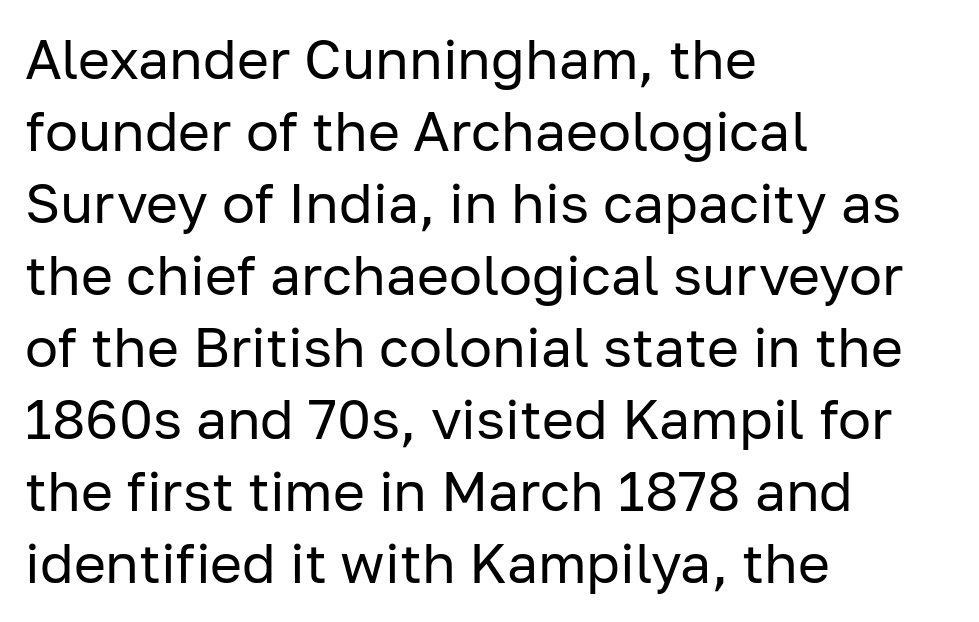
Stroke terminals: plain, sans-serif. These lines keep a tight, regular rhythm from letter to letter. The words here are not underlined. Stems here are at most as thick as an everyday book face. Students, observe: this is what conventionally led text looks like. The specimen reads as upright at a glance.
